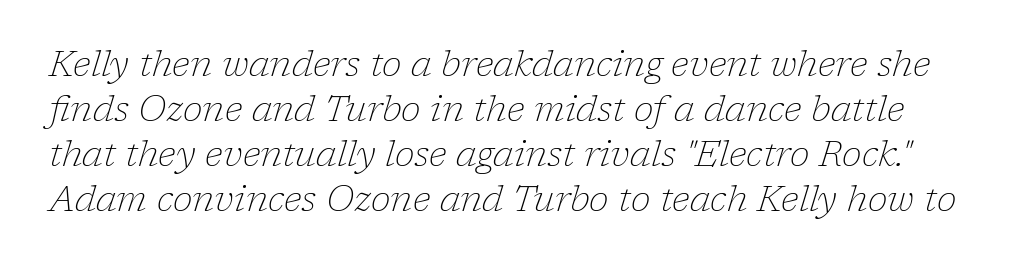
The image shows 36 px thin serif type, italic (leaning right); set normal line spacing (1.25x), normal letter spacing, not underlined; low stroke contrast and a medium x-height.
